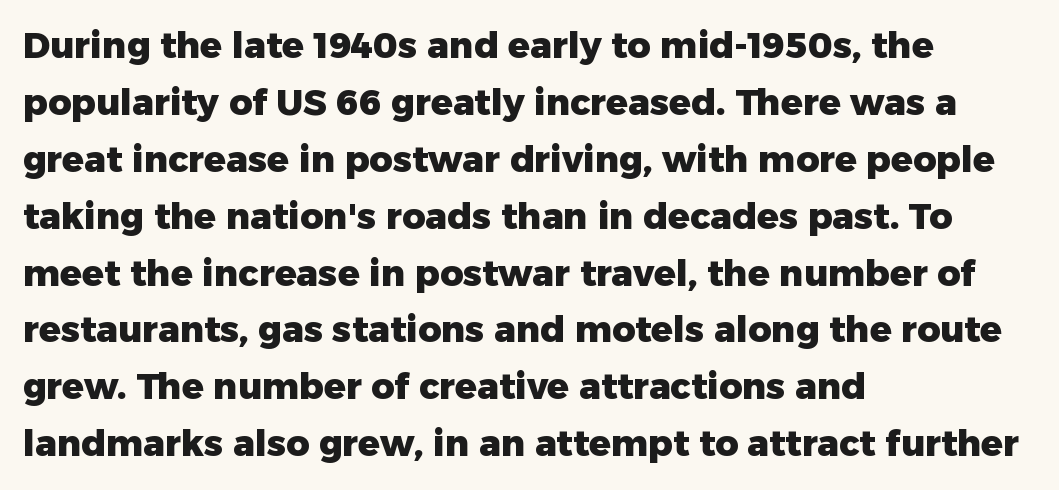
Spacing verdict: proportional, widths tailored to each character. The gap between lines stays unmarked. The compositor pushed each line to the left boundary. This rendering employs a face without finishing strokes, i.e., a sans-serif. Tracking here is standard; glyphs follow each other at the usual distance.
